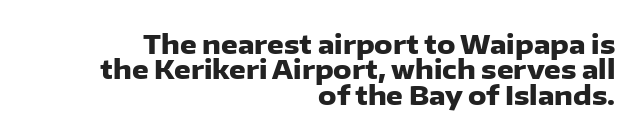
{"italic": "no", "bold": "yes", "underline": "no", "align": "right", "line_spacing": "tight", "line_spacing_ratio": 0.98, "letter_spacing": "normal", "letter_spacing_em": 0.0, "glyph_px": 26}
